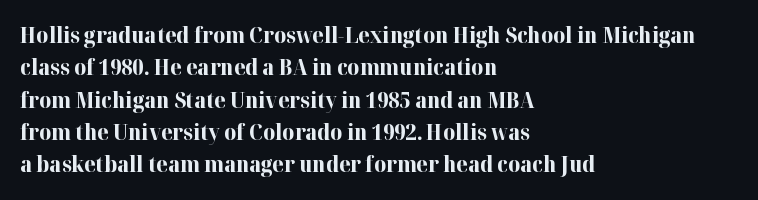
{"italic": "no", "bold": "yes", "underline": "no", "align": "left", "line_spacing": "normal", "line_spacing_ratio": 1.54, "letter_spacing": "normal", "letter_spacing_em": 0.0, "glyph_px": 21}
